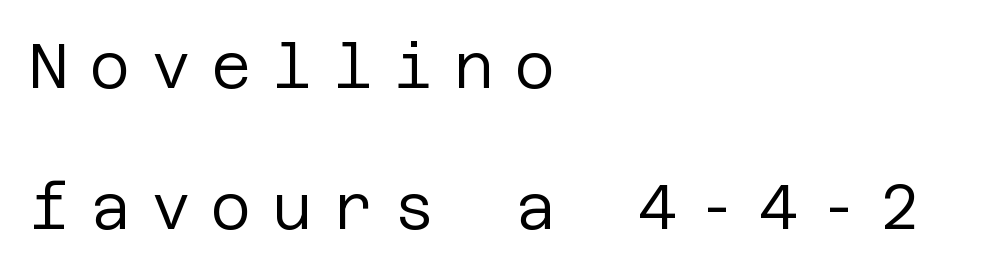
This rendering uses left alignment, leaving the right contour irregular. Check where the strokes stop: nothing finishes them off — pure sans. Vertically, the passage feels expansive, rows floating well apart. Honestly, there is no underline to notice here at all.
